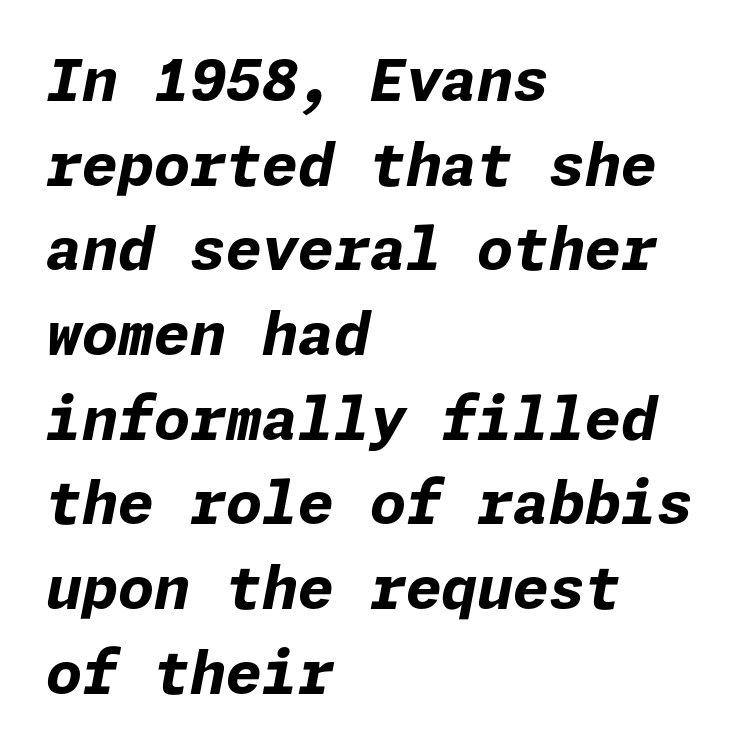
The image shows 58 px bold type, italic (leaning right); set left-aligned, normal line spacing (1.46x), normal letter spacing, not underlined; low stroke contrast and a medium x-height.
